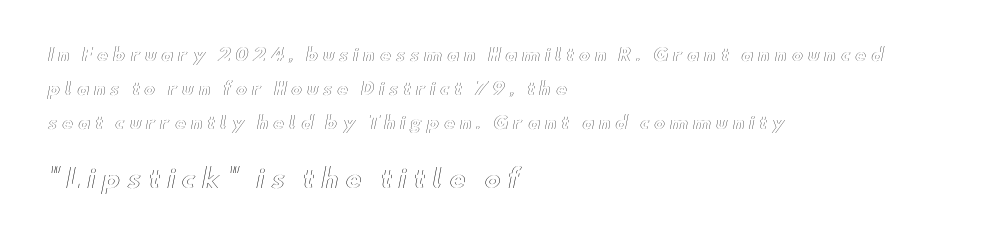
{"underline": "no", "align": "left", "line_spacing": "loose", "line_spacing_ratio": 1.99, "letter_spacing": "wide", "letter_spacing_em": 0.27, "larger_block": "second", "size_ratio": 1.47, "glyph_px": 25}
